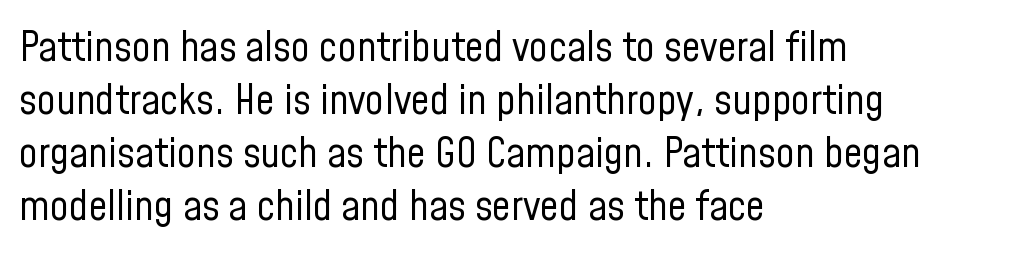
Q: Is the text bold? A: No.
Q: Is the text italic (slanted)? A: No, it is upright.
Q: Is the typeface a serif or a sans-serif typeface? A: Sans-serif.
Q: Is the text underlined? A: No.
Q: How is the paragraph aligned? A: Left-aligned.
Q: Is the spacing between letters normal or unusually wide? A: Normal.
Q: Is the spacing between lines tight, normal or loose? A: Normal.
Q: Width (condensed, normal, or wide)? A: Condensed.
Q: Stroke contrast? A: Low.
Q: x-height? A: Medium.
Q: Monospaced? A: No.
